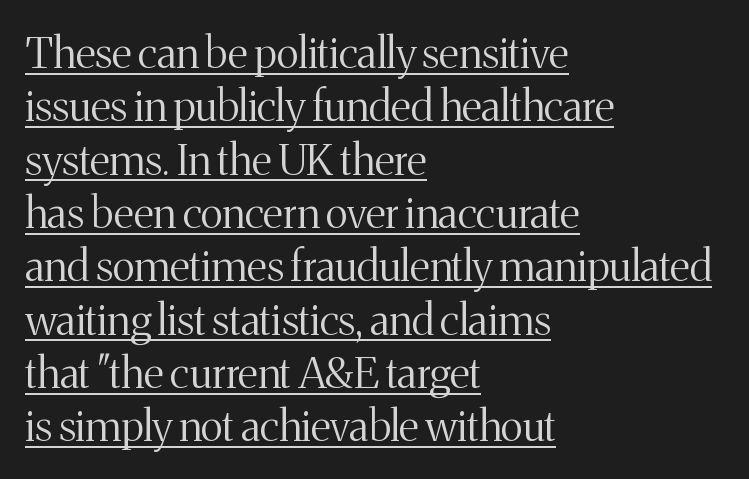
The image shows 43 px light serif type, upright; set left-aligned, line spacing 1.24x, normal letter spacing, underlined; medium stroke contrast and a medium x-height.
